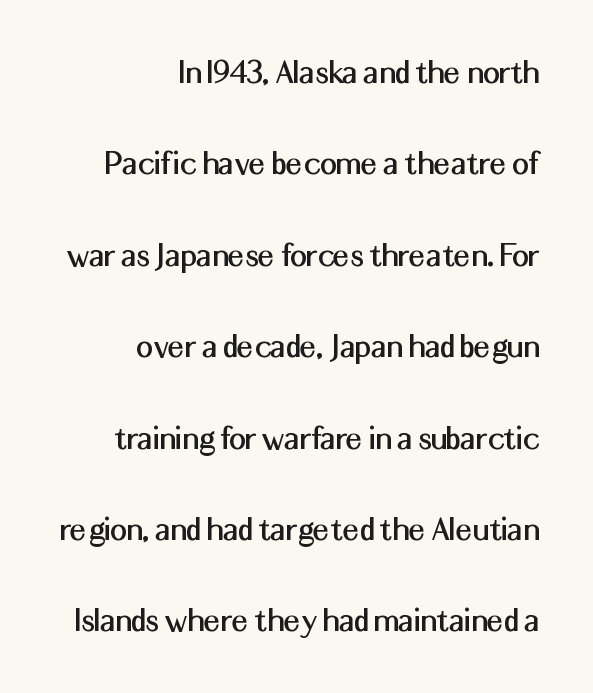
Q: Is the text italic (slanted)? A: No, it is upright.
Q: Is the typeface a serif or a sans-serif typeface? A: Sans-serif.
Q: Is the text underlined? A: No.
Q: How is the paragraph aligned? A: Right-aligned.
Q: Is the spacing between letters normal or unusually wide? A: Normal.
Q: Is the spacing between lines tight, normal or loose? A: Loose.
Q: Width (condensed, normal, or wide)? A: Normal.
Q: Stroke contrast? A: Medium.
Q: x-height? A: Medium.
Q: Monospaced? A: No.
